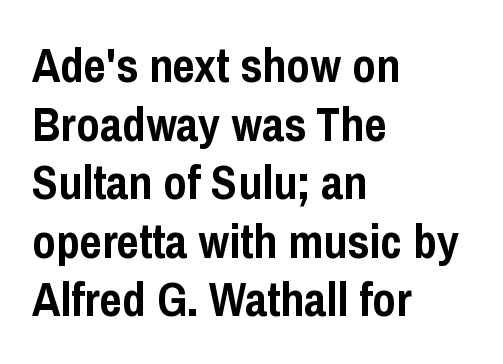
{"serif": "no", "italic": "no", "bold": "yes", "weight": "semibold", "width": "condensed", "stroke_contrast": "low", "x_height": "medium", "monospaced": "no", "underline": "no", "align": "left", "line_spacing_ratio": 1.22, "letter_spacing": "normal", "letter_spacing_em": 0.0, "glyph_px": 48}
